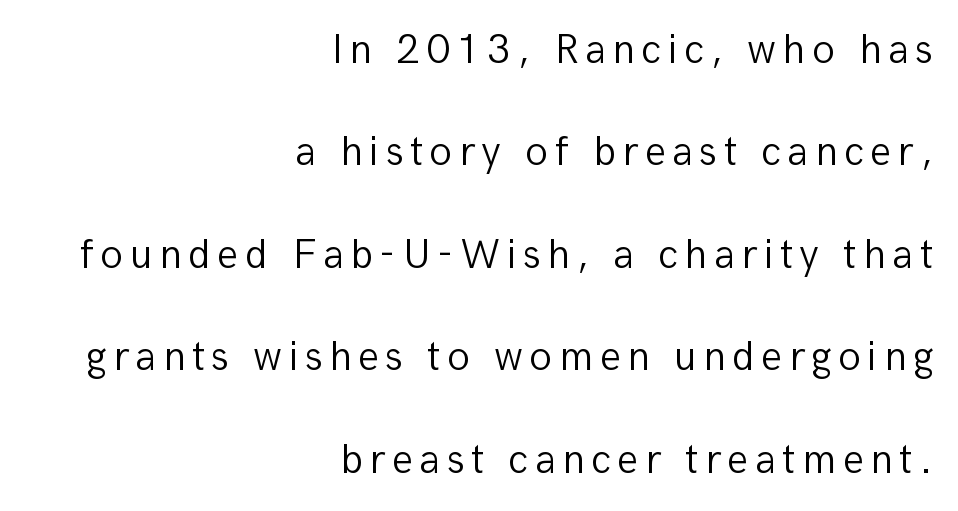
Q: Is the text bold? A: No.
Q: Is the text italic (slanted)? A: No, it is upright.
Q: Is the typeface a serif or a sans-serif typeface? A: Sans-serif.
Q: Is the text underlined? A: No.
Q: How is the paragraph aligned? A: Right-aligned.
Q: Is the spacing between lines tight, normal or loose? A: Loose.
Q: Width (condensed, normal, or wide)? A: Normal.
Q: Stroke contrast? A: Low.
Q: x-height? A: Medium.
Q: Monospaced? A: No.
